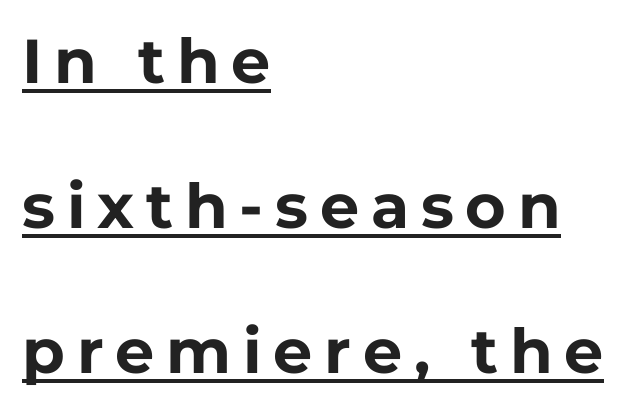
Q: Is the text bold? A: Yes.
Q: Is the text italic (slanted)? A: No, it is upright.
Q: Is the typeface a serif or a sans-serif typeface? A: Sans-serif.
Q: Is the text underlined? A: Yes.
Q: How is the paragraph aligned? A: Left-aligned.
Q: Is the spacing between lines tight, normal or loose? A: Loose.
Q: Width (condensed, normal, or wide)? A: Normal.
Q: Stroke contrast? A: Low.
Q: x-height? A: Medium.
Q: Monospaced? A: No.
